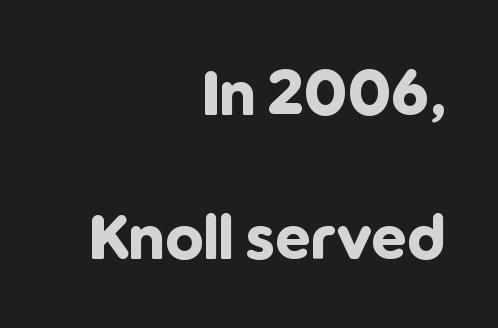
The image shows 63 px bold sans-serif type, upright; set right-aligned, loose line spacing (2.29x), normal letter spacing, not underlined; low stroke contrast and a medium x-height.
